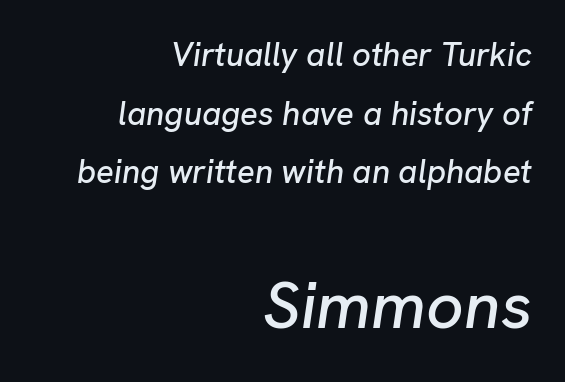
{"italic": "yes", "lean": "right", "slant_degrees": 8, "width": "normal", "stroke_contrast": "low", "x_height": "medium", "monospaced": "no", "underline": "no", "align": "right", "line_spacing_ratio": 1.78, "letter_spacing": "normal", "letter_spacing_em": 0.0, "larger_block": "second", "size_ratio": 2.0, "glyph_px": 66}
